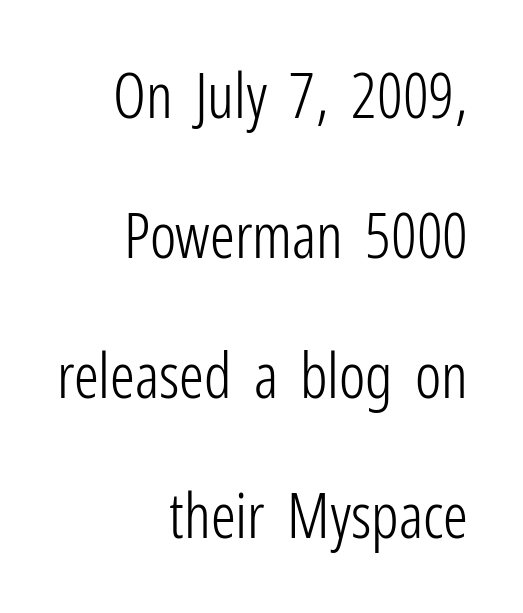
These lines are composed in type without serifs. Each letter keeps its own natural width here, so spacing adapts to shape. The specimen omits any rule beneath the text block's lines. Weight class: somewhere from thin through regular. Alignment: flush right. Is the letter spacing exaggerated? No — it looks like the ordinary default.
